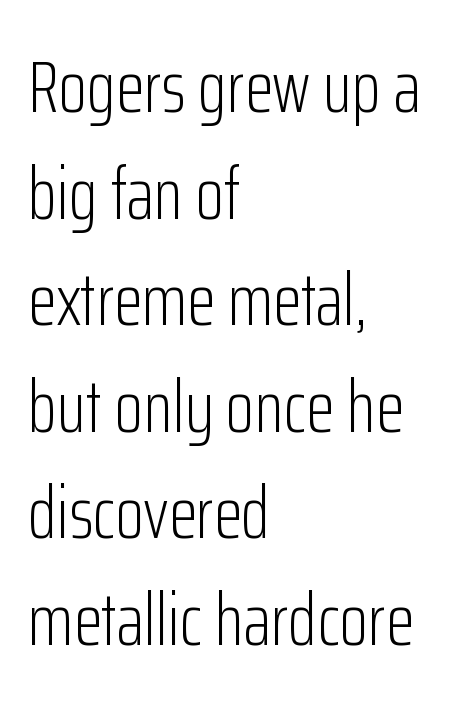
The face used here is proportionally spaced, like ordinary book or web type. Compared with a typical body face, this is equally light or lighter still. Baseline-to-baseline distance is the conventional proportion of letter height. The ragged edge is on the right, which tells us the setting is flush left. Honestly, the letter spacing is just normal — you wouldn't notice it. Descender tails drop into unmarked territory.
